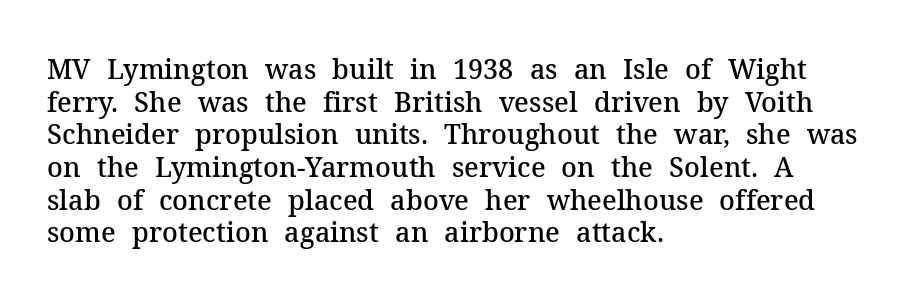
Q: Is the text bold? A: Semi-bold.
Q: Is the text italic (slanted)? A: No, it is upright.
Q: Is the text underlined? A: No.
Q: How is the paragraph aligned? A: Left-aligned.
Q: Is the spacing between letters normal or unusually wide? A: Normal.
